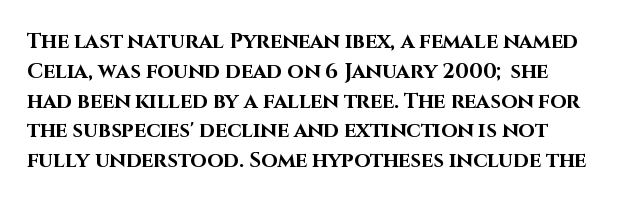
{"italic": "no", "bold": "yes", "underline": "no", "line_spacing": "normal", "line_spacing_ratio": 1.42, "letter_spacing": "normal", "letter_spacing_em": 0.0, "glyph_px": 21}
